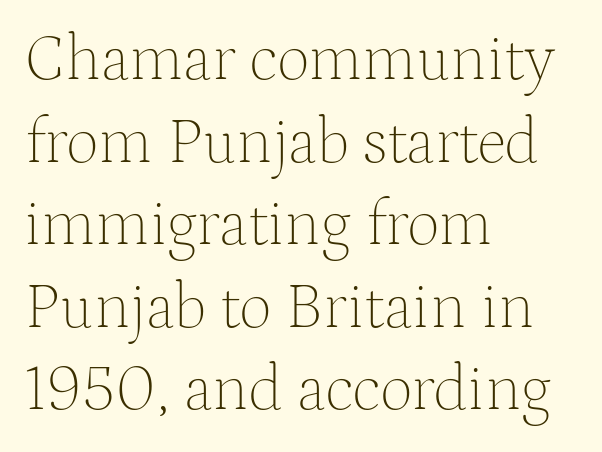
The image shows 64 px thin serif type, upright; set left-aligned, normal line spacing (1.29x), normal letter spacing, not underlined; medium stroke contrast and a medium x-height.
